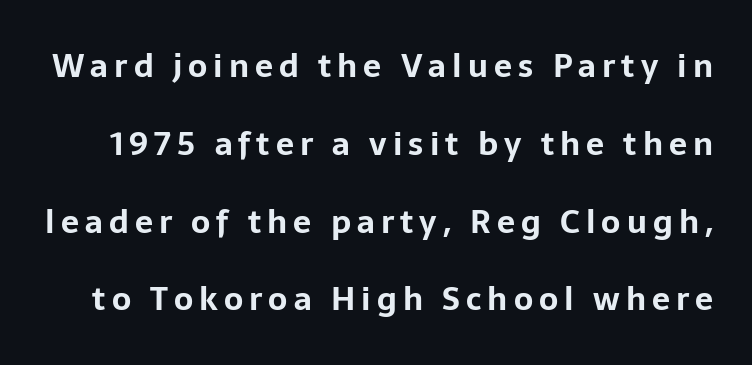
{"serif": "no", "italic": "no", "bold": "yes", "weight": "bold", "width": "normal", "stroke_contrast": "low", "x_height": "medium", "monospaced": "no", "underline": "no", "line_spacing": "loose", "line_spacing_ratio": 2.43, "glyph_px": 32}
